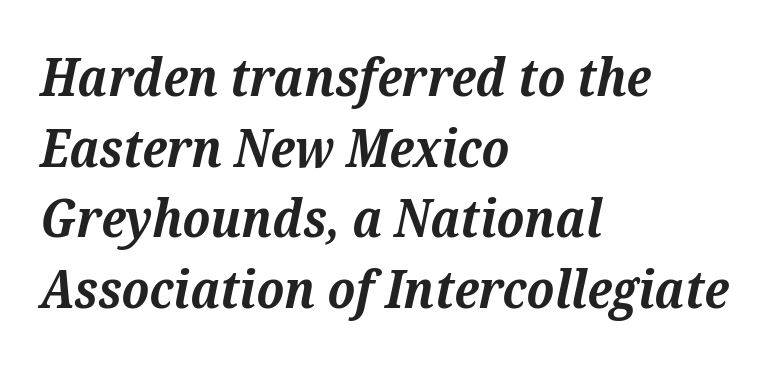
A serif font was chosen for this passage. The face used here has a pronounced slope to its letters. The passage shown is not underscored anywhere. The passage shown stacks its lines at a standard gap. The rendering anchors every line to the left-hand side.
